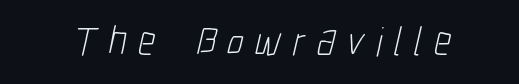
These lines have a slow, spaced-out rhythm from letter to letter. Look at the bottom of the vertical strokes: they stop flat, with no serifs. Think of a printed novel: that variable character pitch is what you see here. A light-to-regular cut is what we see here. The zone under the glyphs is completely vacant.
